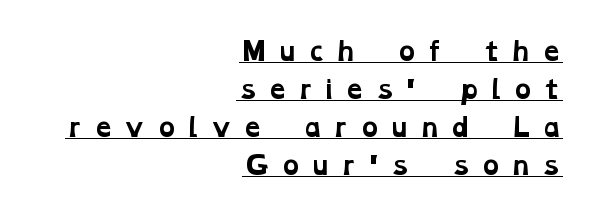
Strokes here are thick enough to call this a true bold. Visually the block forms a straight wall on the right and a jagged coastline on the left. The passage shown is underscored from start to finish. Is the letter spacing exaggerated? Yes — the characters are pushed far apart. Normally led — the rows are evenly, conventionally spaced.
